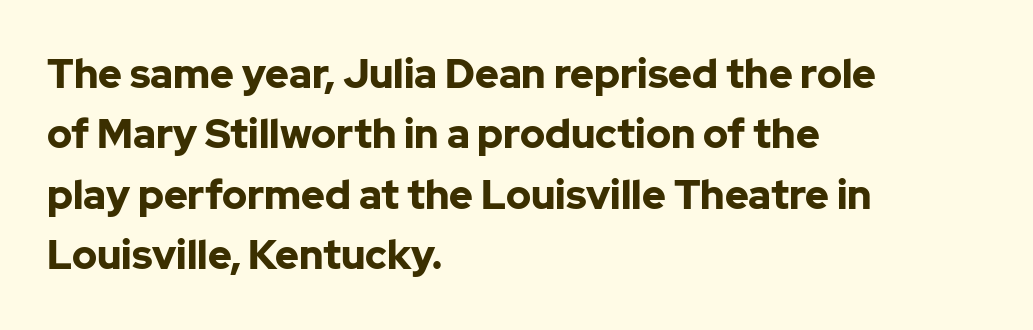
The image shows 40 px bold sans-serif type, upright; set left-aligned, normal line spacing (1.51x), normal letter spacing, not underlined; low stroke contrast and a medium x-height.
